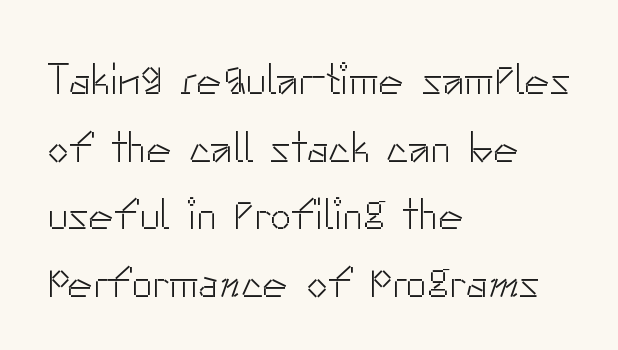
The image shows 43 px light sans-serif type, upright; set left-aligned, normal line spacing (1.57x), normal letter spacing, not underlined; low stroke contrast and a small x-height.
